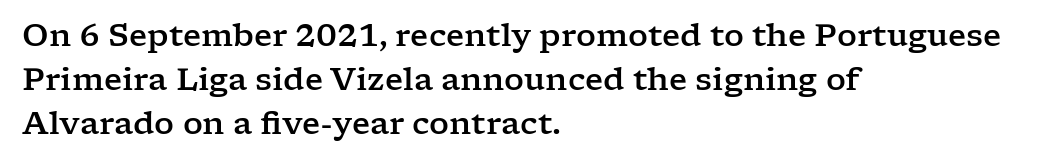
Q: Is the text italic (slanted)? A: No, it is upright.
Q: Is the typeface a serif or a sans-serif typeface? A: Serif.
Q: Is the text underlined? A: No.
Q: How is the paragraph aligned? A: Left-aligned.
Q: Is the spacing between letters normal or unusually wide? A: Normal.
Q: Is the spacing between lines tight, normal or loose? A: Normal.
Q: Width (condensed, normal, or wide)? A: Wide.
Q: Stroke contrast? A: Low.
Q: x-height? A: Medium.
Q: Monospaced? A: No.
